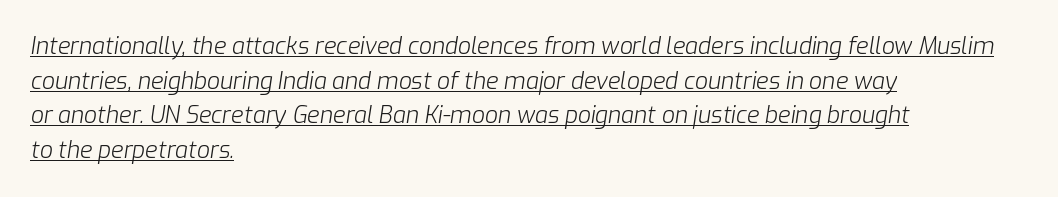
{"italic": "yes", "lean": "right", "slant_degrees": 9, "bold": "no", "underline": "yes", "align": "left", "line_spacing": "normal", "line_spacing_ratio": 1.51, "letter_spacing": "normal", "letter_spacing_em": 0.0, "glyph_px": 23}
